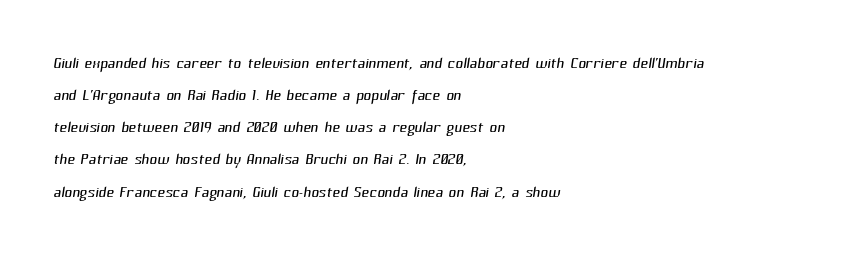
How would I describe the line gaps? Plain and ordinary. Default kerning and tracking; the words read as compact shapes. The space directly below the letters is spotless. The ragged edge is on the right, which tells us the setting is flush left. Stems here are at most as thick as an everyday book face.
